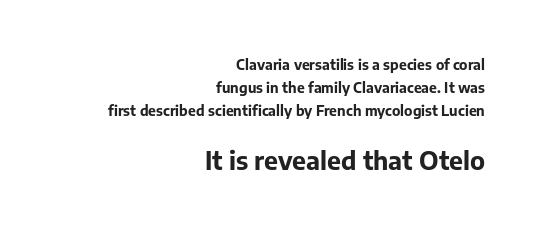
Q: Is the text bold? A: Yes.
Q: Is the text italic (slanted)? A: No, it is upright.
Q: Is the text underlined? A: No.
Q: How is the paragraph aligned? A: Right-aligned.
Q: Is the spacing between letters normal or unusually wide? A: Normal.
Q: Is the spacing between lines tight, normal or loose? A: Normal.
Q: Which block of text is set in a larger size, the first (top) or the second (bottom)? A: The second (bottom) one.
